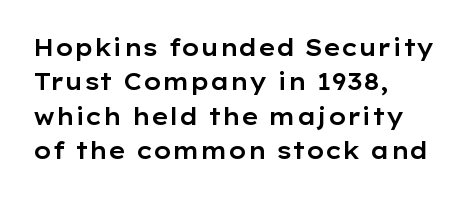
The specimen omits any rule beneath the text block's lines. The line-height multiplier appears to be the usual default. Posture: upright roman. The letters sit at their default tracking, neither squeezed nor spread.
